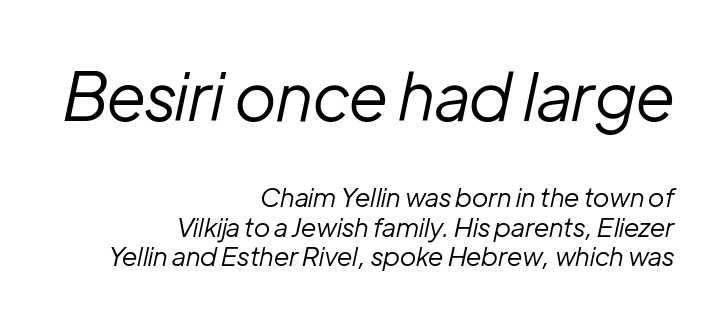
{"italic": "yes", "lean": "right", "slant_degrees": 12, "bold": "no", "weight": "regular", "width": "normal", "stroke_contrast": "low", "x_height": "medium", "monospaced": "no", "underline": "no", "align": "right", "line_spacing": "tight", "line_spacing_ratio": 1.15, "letter_spacing": "normal", "letter_spacing_em": 0.0, "larger_block": "first", "size_ratio": 2.54, "glyph_px": 66}
